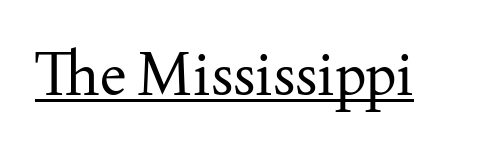
Ascenders rise straight up at ninety degrees. Stems here are at most as thick as an everyday book face. Letterform terminals end in serifs throughout the passage. Compared with undecorated copy, this sample adds a rule below the words.
